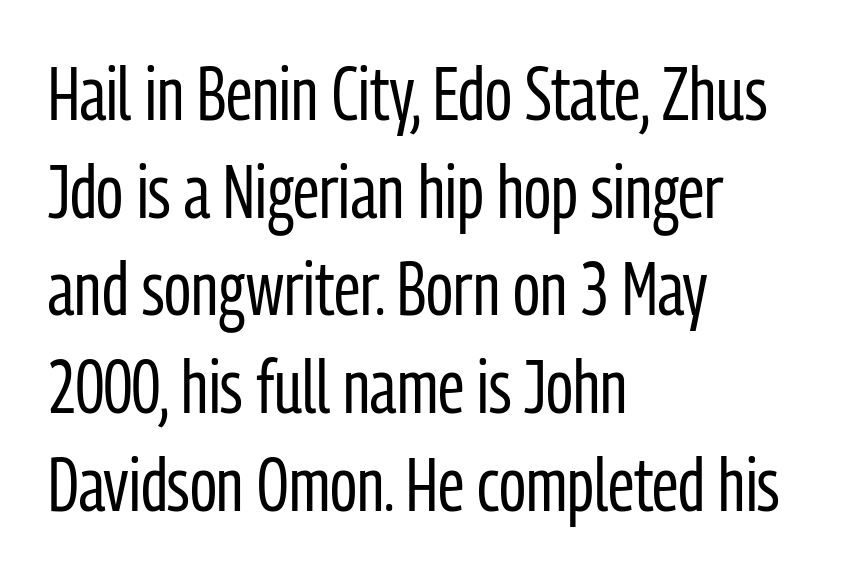
Each line starts at the same left margin while the right side varies. Students, note that the glyphs here touch the page at normal intervals. Do the letters lean? They stand straight. Baseline-to-baseline distance is the conventional proportion of letter height. Just letters on the line, the space beneath them empty.
